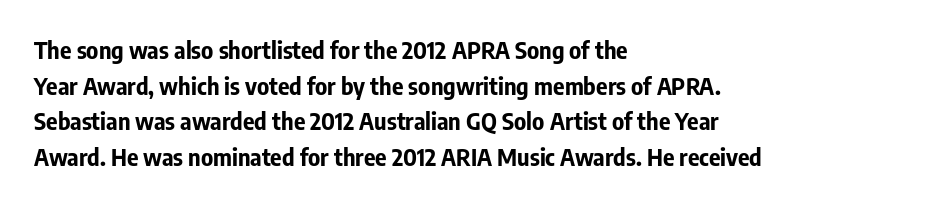
Q: Is the text bold? A: Yes.
Q: Is the text italic (slanted)? A: No, it is upright.
Q: Is the text underlined? A: No.
Q: How is the paragraph aligned? A: Left-aligned.
Q: Is the spacing between letters normal or unusually wide? A: Normal.
Q: Is the spacing between lines tight, normal or loose? A: Normal.
